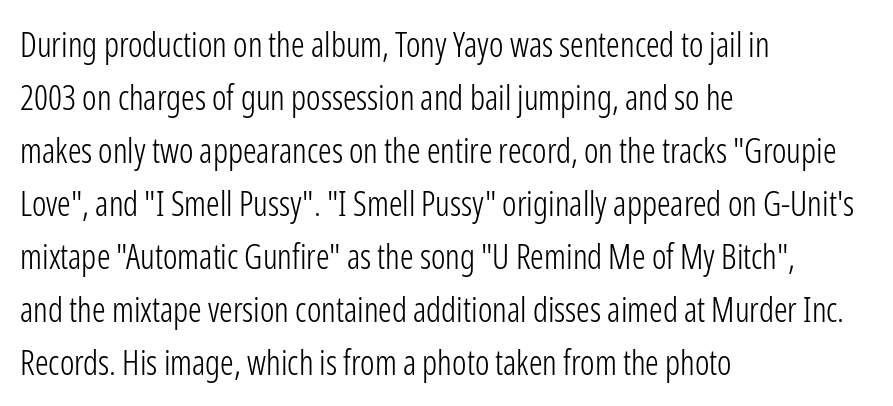
Q: Is the text bold? A: No.
Q: Is the text italic (slanted)? A: No, it is upright.
Q: Is the typeface a serif or a sans-serif typeface? A: Sans-serif.
Q: Is the text underlined? A: No.
Q: How is the paragraph aligned? A: Left-aligned.
Q: Is the spacing between letters normal or unusually wide? A: Normal.
Q: Is the spacing between lines tight, normal or loose? A: Normal.
Q: Width (condensed, normal, or wide)? A: Condensed.
Q: Stroke contrast? A: Low.
Q: x-height? A: Medium.
Q: Monospaced? A: No.
